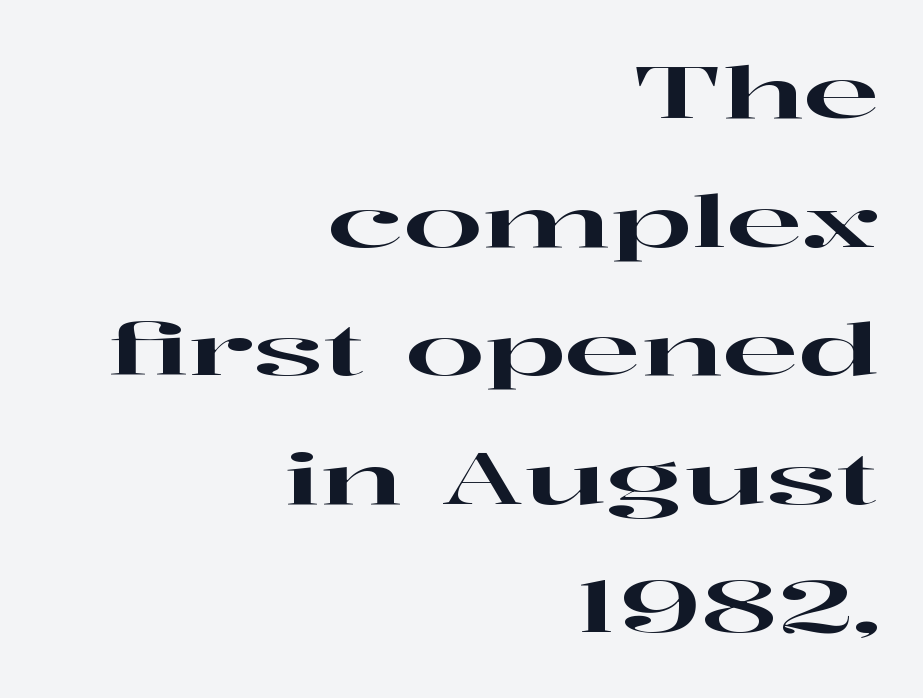
The image shows 71 px wide serif type, upright; set right-aligned, line spacing 1.81x, normal letter spacing, not underlined; high stroke contrast and a medium x-height.
